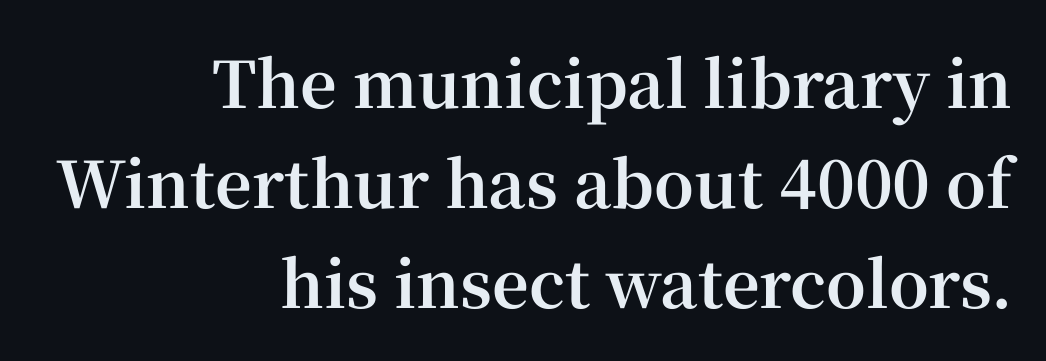
{"serif": "yes", "italic": "no", "bold": "yes", "weight": "bold", "width": "normal", "stroke_contrast": "high", "x_height": "medium", "monospaced": "no", "underline": "no", "align": "right", "line_spacing": "normal", "line_spacing_ratio": 1.56, "letter_spacing": "normal", "letter_spacing_em": 0.0, "glyph_px": 64}
